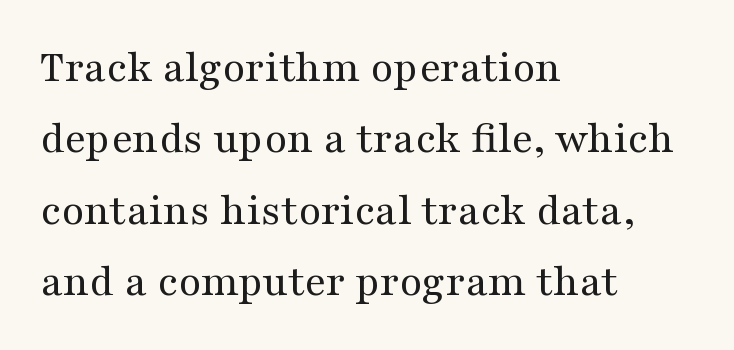
Compared with a centered layout, this one pins lines to the left instead. The passage shown is typed in a proportional face where columns would drift. Tracking here is standard; glyphs follow each other at the usual distance. Bare-footed words on every line. A typesetter would call this leading conventional body-copy spacing.
